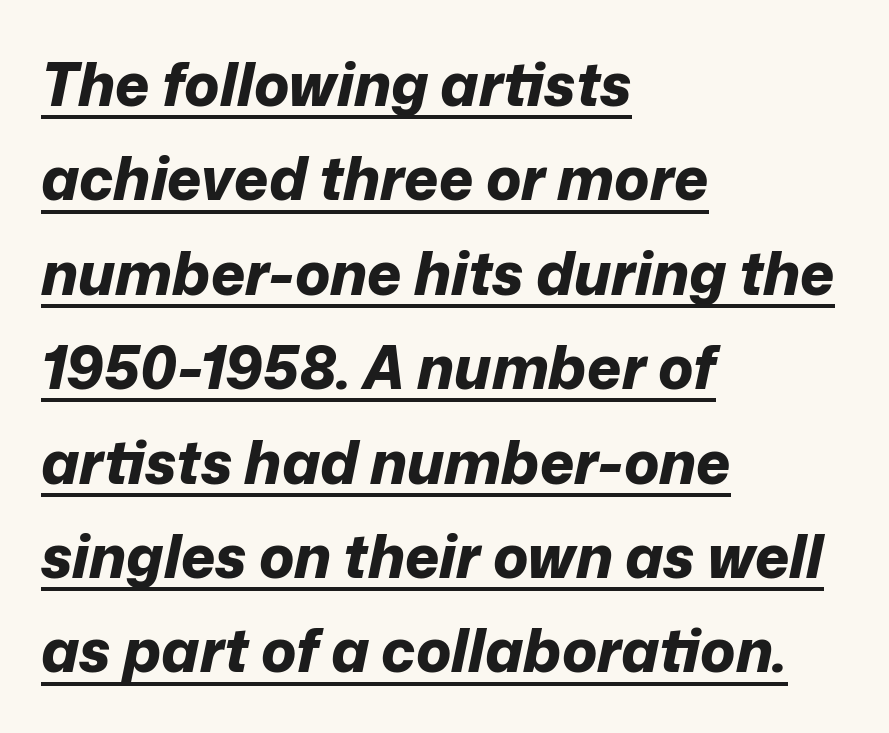
The image shows 59 px bold type, italic (leaning right); set left-aligned, normal line spacing (1.6x), normal letter spacing, underlined; low stroke contrast and a medium x-height.
